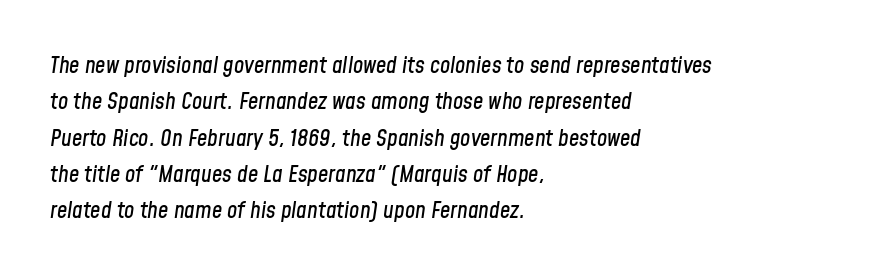
{"italic": "yes", "lean": "right", "slant_degrees": 8, "underline": "no", "align": "left", "line_spacing": "normal", "line_spacing_ratio": 1.58, "letter_spacing": "normal", "letter_spacing_em": 0.0, "glyph_px": 23}
